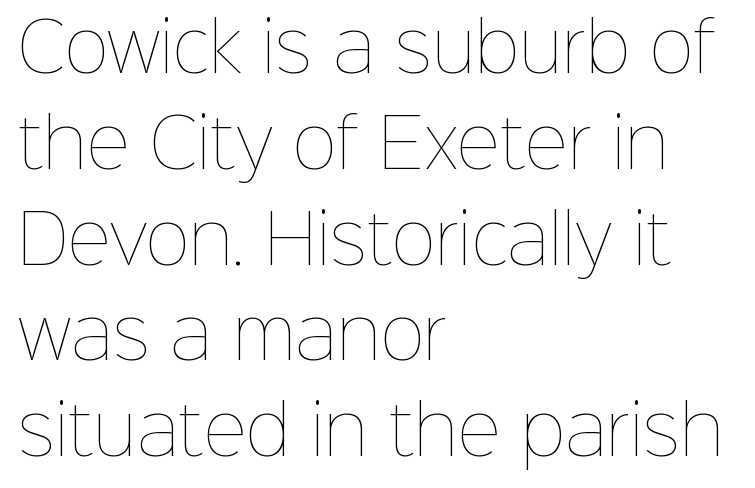
{"italic": "no", "bold": "no", "weight": "thin", "width": "normal", "stroke_contrast": "low", "x_height": "medium", "monospaced": "no", "underline": "no", "align": "left", "line_spacing": "normal", "line_spacing_ratio": 1.43, "letter_spacing": "normal", "letter_spacing_em": 0.0, "glyph_px": 67}
